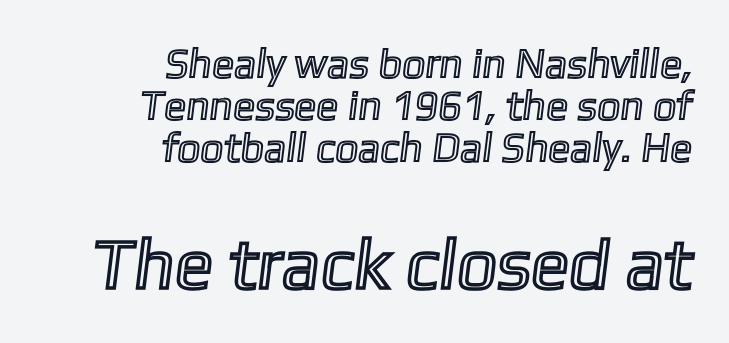
The image shows 71 px text type; set right-aligned, tight line spacing (1.03x), normal letter spacing, not underlined; the second (bottom) block is 1.73x larger; a medium x-height.
